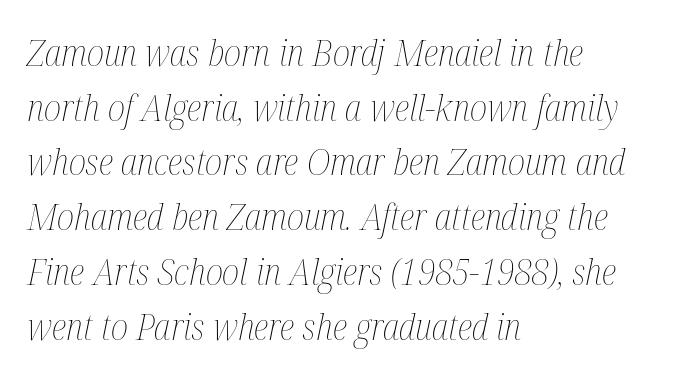
Horizontal bands of white between lines are of average thickness. Quick note: underline off. Varying glyph widths throughout — classic text-font behaviour. Vertical stems look standard width or narrower in stroke.
